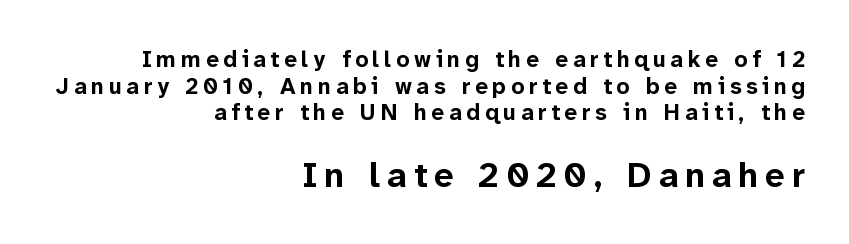
Q: Is the text bold? A: Yes.
Q: Is the text italic (slanted)? A: No, it is upright.
Q: Is the typeface a serif or a sans-serif typeface? A: Sans-serif.
Q: Is the text underlined? A: No.
Q: How is the paragraph aligned? A: Right-aligned.
Q: Is the spacing between letters normal or unusually wide? A: Unusually wide.
Q: Which block of text is set in a larger size, the first (top) or the second (bottom)? A: The second (bottom) one.
Q: Width (condensed, normal, or wide)? A: Normal.
Q: Stroke contrast? A: Low.
Q: x-height? A: Medium.
Q: Monospaced? A: No.
